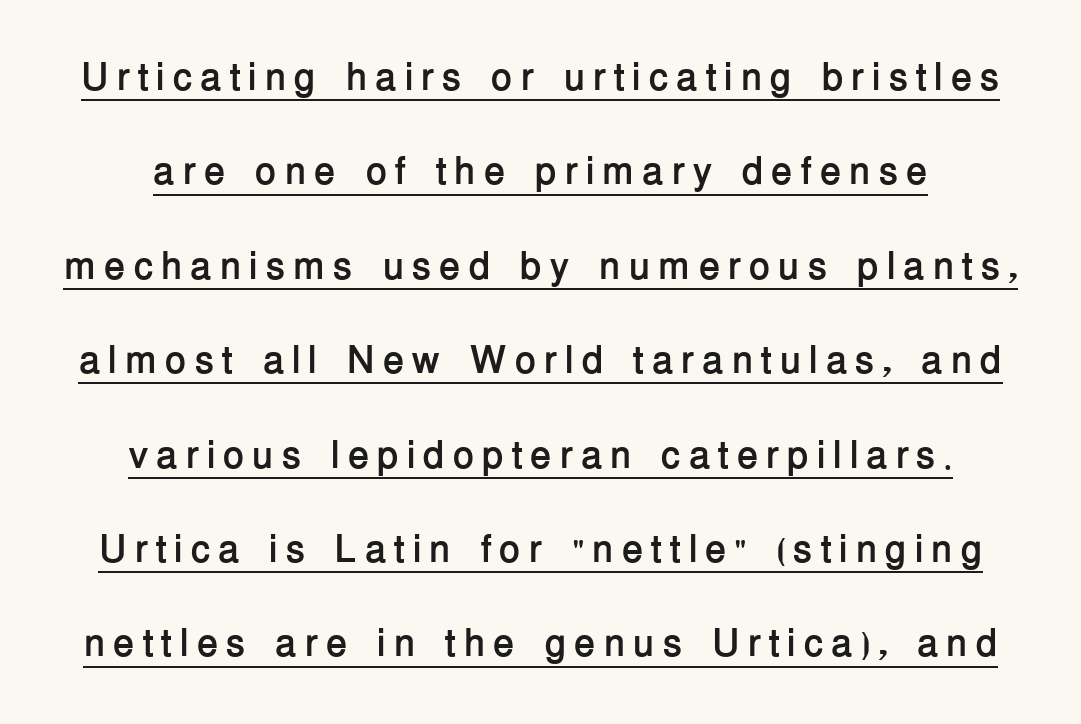
{"serif": "no", "italic": "no", "bold": "yes", "weight": "semibold", "width": "normal", "stroke_contrast": "low", "x_height": "medium", "monospaced": "no", "underline": "yes", "align": "center", "line_spacing": "loose", "line_spacing_ratio": 2.42, "letter_spacing": "wide", "letter_spacing_em": 0.2, "glyph_px": 39}
